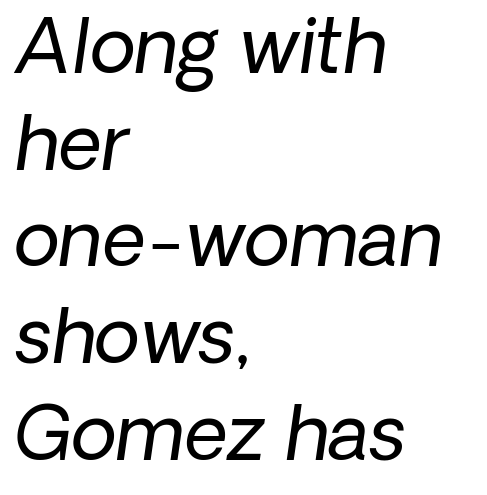
Q: Is the text bold? A: No.
Q: Is the typeface a serif or a sans-serif typeface? A: Sans-serif.
Q: Is the text underlined? A: No.
Q: How is the paragraph aligned? A: Left-aligned.
Q: Is the spacing between letters normal or unusually wide? A: Normal.
Q: Is the spacing between lines tight, normal or loose? A: Normal.
Q: Width (condensed, normal, or wide)? A: Normal.
Q: Stroke contrast? A: Low.
Q: x-height? A: Medium.
Q: Monospaced? A: No.
